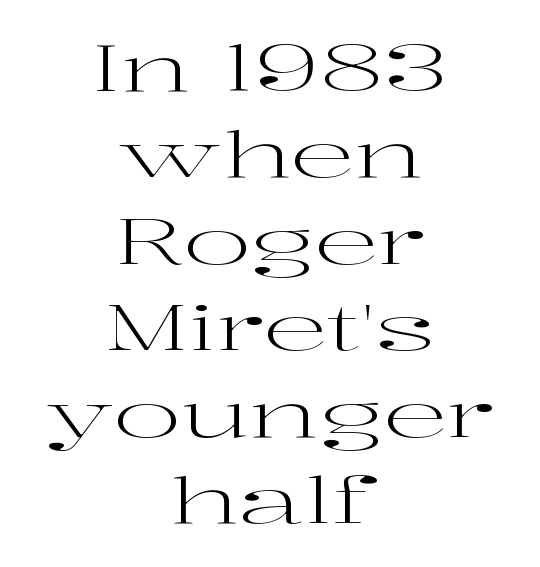
The image shows 64 px regular-weight, wide serif type, upright; set centered, normal line spacing (1.35x), normal letter spacing, not underlined; high stroke contrast and a medium x-height.
